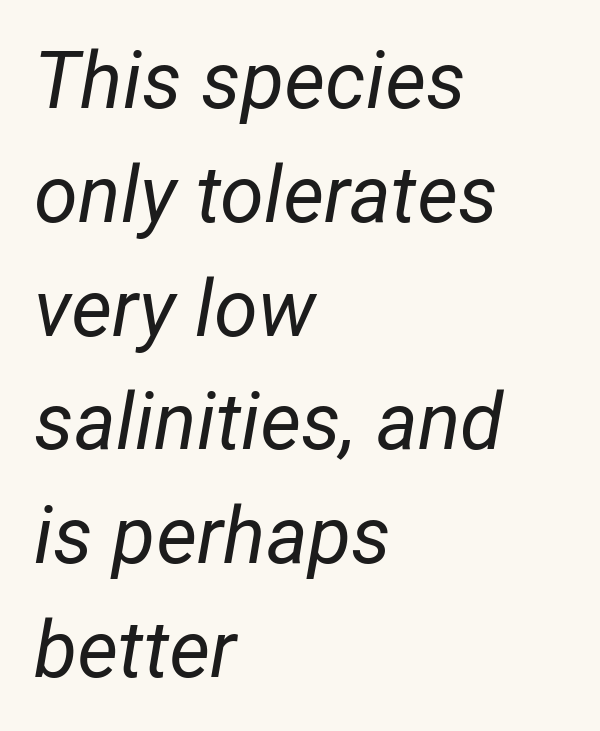
Q: Is the text bold? A: No.
Q: Is the text italic (slanted)? A: Yes, it leans right by about 12 degrees.
Q: Is the text underlined? A: No.
Q: How is the paragraph aligned? A: Left-aligned.
Q: Is the spacing between letters normal or unusually wide? A: Normal.
Q: Is the spacing between lines tight, normal or loose? A: Normal.
Q: Width (condensed, normal, or wide)? A: Normal.
Q: Stroke contrast? A: Low.
Q: x-height? A: Medium.
Q: Monospaced? A: No.
